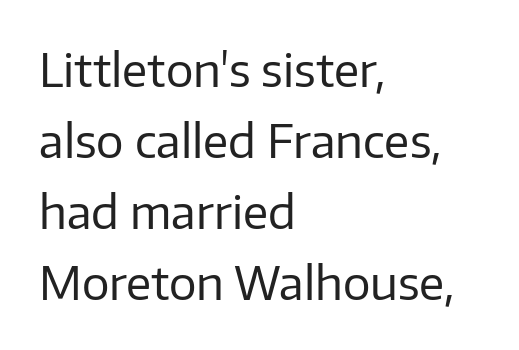
{"serif": "no", "italic": "no", "bold": "no", "weight": "regular", "width": "normal", "stroke_contrast": "low", "x_height": "medium", "monospaced": "no", "underline": "no", "align": "left", "line_spacing": "normal", "line_spacing_ratio": 1.54, "letter_spacing": "normal", "letter_spacing_em": 0.0, "glyph_px": 46}
